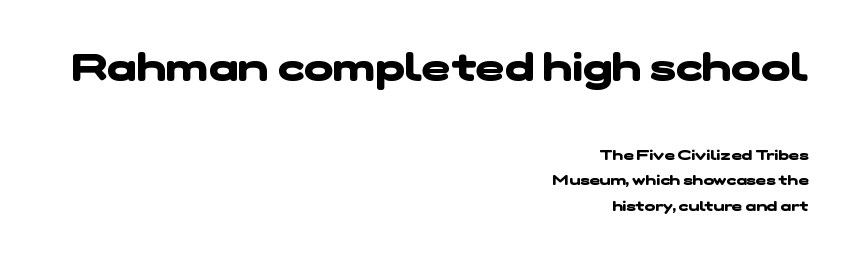
{"serif": "no", "bold": "yes", "weight": "heavy", "width": "wide", "stroke_contrast": "low", "x_height": "medium", "monospaced": "no", "underline": "no", "align": "right", "line_spacing_ratio": 1.83, "letter_spacing": "normal", "letter_spacing_em": 0.0, "larger_block": "first", "size_ratio": 2.79, "glyph_px": 39}
